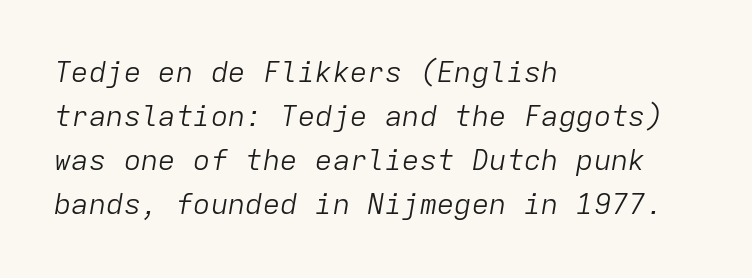
Nobody touched the tracking dial on this one. If you measured baseline to baseline, you'd find a middling distance. This sample has the even, mechanical cadence of fixed-width lettering. The characters are drawn with everyday or finer stroke widths. The text carries the slant typical of an italic or oblique font. Casual observation: everything's shoved over to the left.
